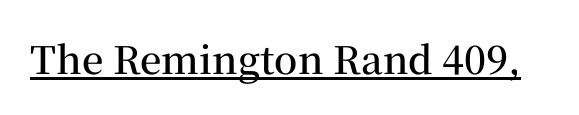
The image shows 38 px semibold serif type, upright; set normal letter spacing, underlined; medium stroke contrast and a medium x-height.
